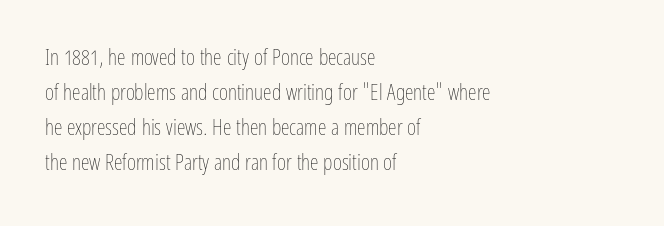
Every stem runs plumb, perpendicular to the baseline. Ink coverage per letter is moderate at most. Does extra space separate the letters? No, they use regular spacing. Line starts are locked; line ends wander. If you measured baseline to baseline, you'd find a middling distance.
